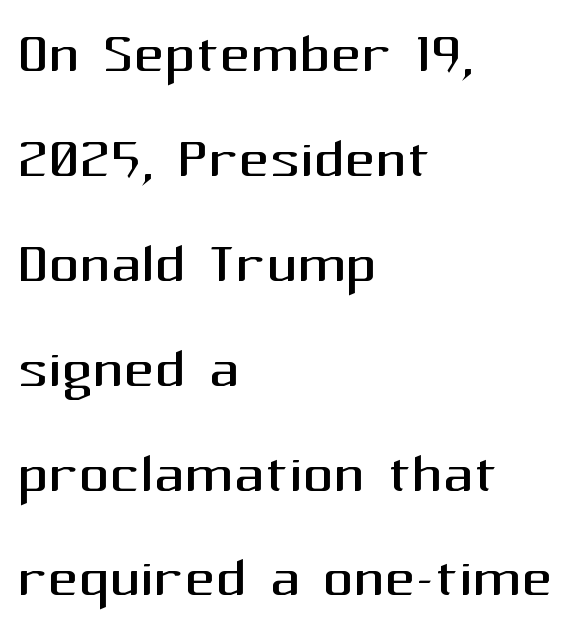
The image shows 76 px regular-weight sans-serif type, upright; set left-aligned, normal line spacing (1.38x), normal letter spacing, not underlined; medium stroke contrast and a medium x-height.
